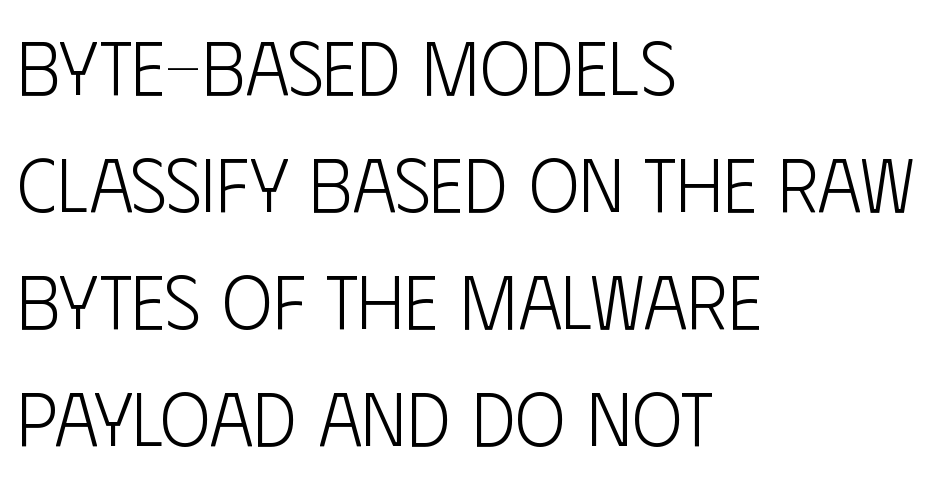
The image shows 76 px light, condensed sans-serif type, upright; set left-aligned, normal line spacing (1.54x), normal letter spacing, not underlined; low stroke contrast and a large x-height.
